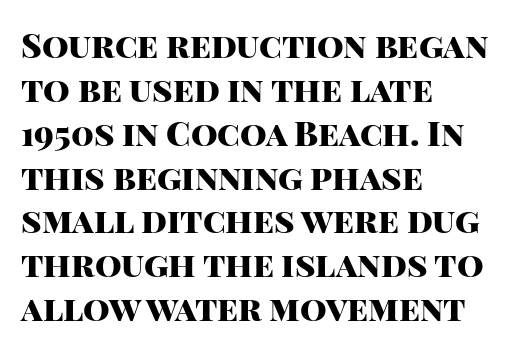
{"serif": "no", "italic": "no", "bold": "yes", "weight": "heavy", "width": "normal", "stroke_contrast": "high", "x_height": "large", "monospaced": "no", "underline": "no", "align": "left", "line_spacing": "normal", "line_spacing_ratio": 1.29, "letter_spacing": "normal", "letter_spacing_em": 0.0, "glyph_px": 34}
